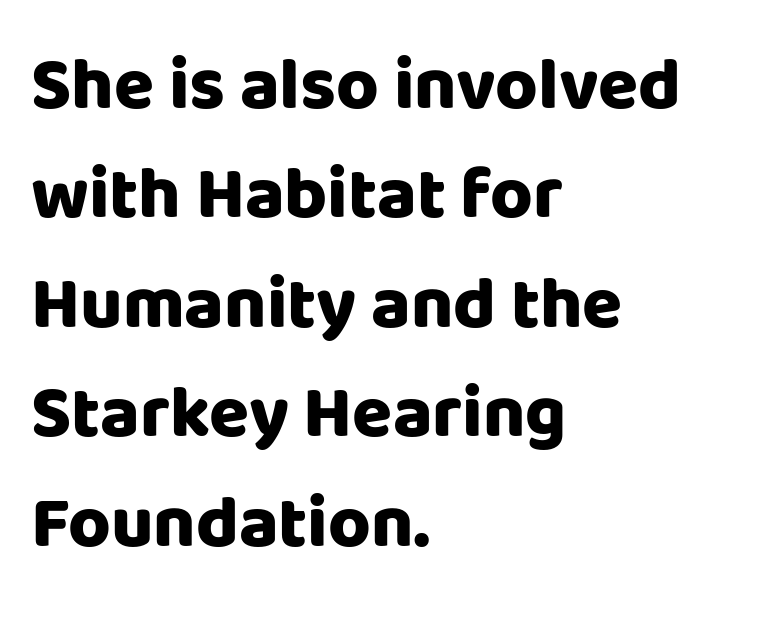
The image shows 73 px heavy sans-serif type, upright; set left-aligned, normal line spacing (1.5x), normal letter spacing, not underlined; low stroke contrast and a large x-height.
